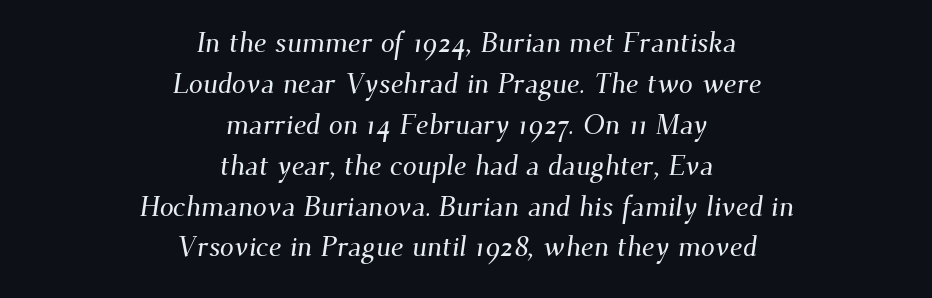
The passage shown is not underscored anywhere. Spacing verdict: proportional, widths tailored to each character. A centered setting, common on invitations and titles, is used for this passage. Inter-character spacing is left at the font's built-in metrics.
